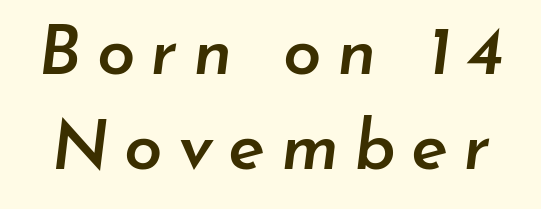
The image shows 69 px semibold type, italic (leaning right); set normal line spacing (1.37x), unusually wide letter spacing (+0.22 em), not underlined; low stroke contrast and a small x-height.
